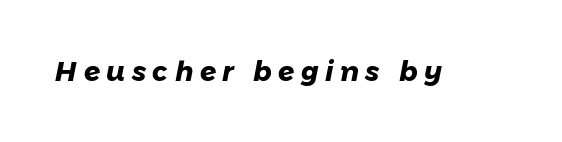
The string is rendered with underlining switched off. What weight is shown? A full bold with thick strokes. You could only call the tracking loose — the letters float apart.
